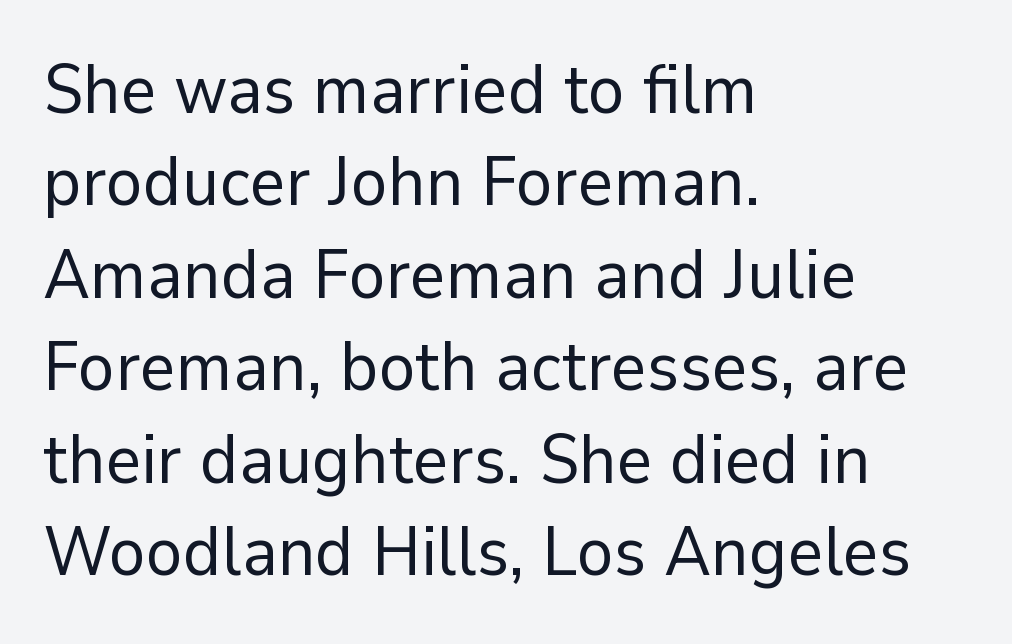
Q: Is the text bold? A: No.
Q: Is the text italic (slanted)? A: No, it is upright.
Q: Is the typeface a serif or a sans-serif typeface? A: Sans-serif.
Q: Is the text underlined? A: No.
Q: How is the paragraph aligned? A: Left-aligned.
Q: Is the spacing between letters normal or unusually wide? A: Normal.
Q: Is the spacing between lines tight, normal or loose? A: Normal.
Q: Width (condensed, normal, or wide)? A: Normal.
Q: Stroke contrast? A: Low.
Q: x-height? A: Medium.
Q: Monospaced? A: No.
